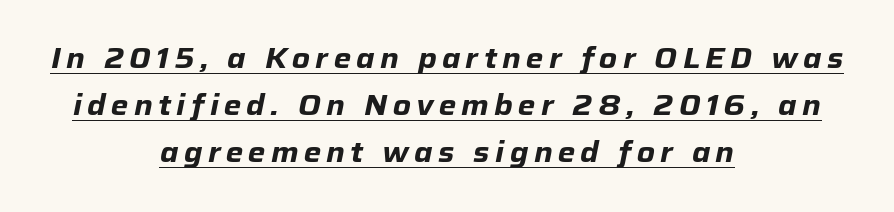
The specimen reads as italic at a glance. Does the weight exceed regular? Yes, all the way to bold. The rendered words wear a rule along their underside. Baseline-to-baseline distance is the conventional proportion of letter height.
